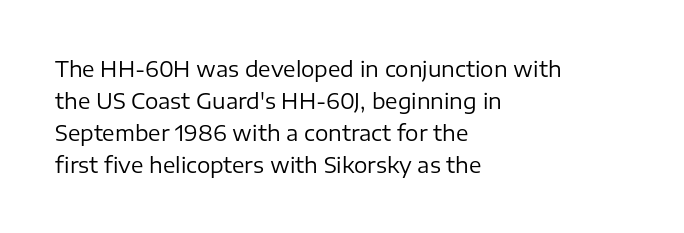
{"italic": "no", "bold": "no", "underline": "no", "align": "left", "line_spacing": "normal", "line_spacing_ratio": 1.52, "letter_spacing": "normal", "letter_spacing_em": 0.0, "glyph_px": 21}
